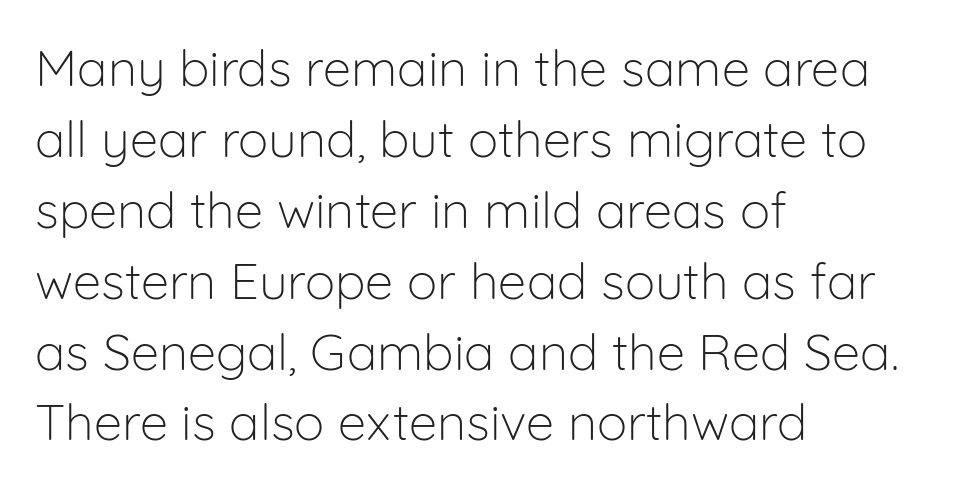
{"serif": "no", "italic": "no", "bold": "no", "weight": "light", "width": "normal", "stroke_contrast": "low", "x_height": "medium", "monospaced": "no", "underline": "no", "align": "left", "line_spacing": "normal", "line_spacing_ratio": 1.39, "letter_spacing": "normal", "letter_spacing_em": 0.0, "glyph_px": 51}
